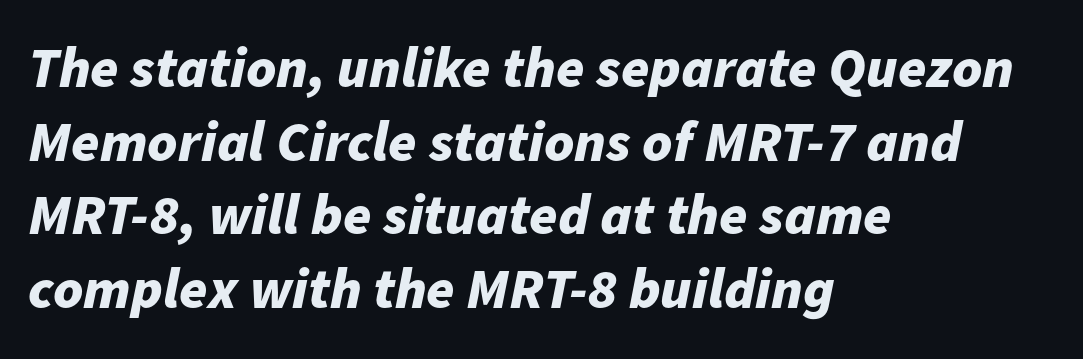
The image shows 57 px bold type, italic (leaning right); set left-aligned, normal line spacing (1.29x), normal letter spacing, not underlined; low stroke contrast and a medium x-height.
